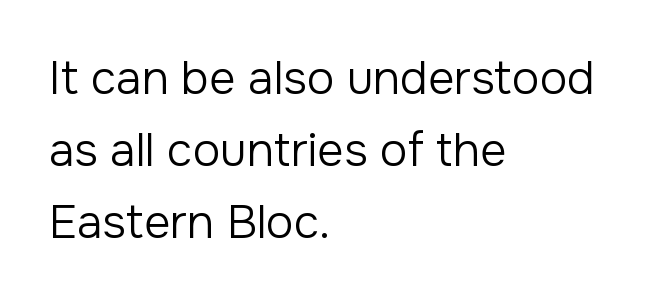
Quick note: interline space is typical. A clean baseline with only descenders dipping below it. Summary of weight: not heavy and not bold. The letters advance in unequal steps, a hallmark of proportional type. The rag falls on the right side of this text block. The passage shown has conventional tracking throughout.
